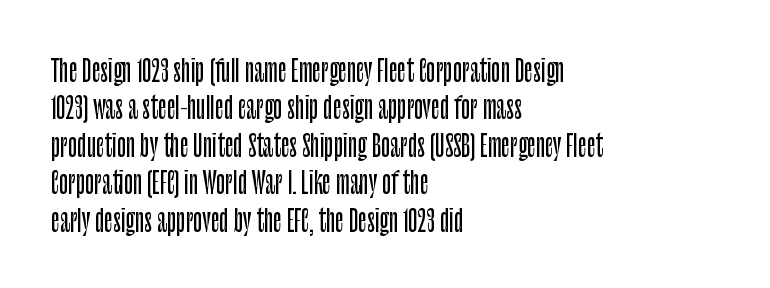
The designer went with a sans here, leaving each stem footless. Honestly, there is no underline to notice here at all. Rows of type keep a routine distance in the vertical direction. Every row of glyphs begins at an identical x-position on the left. These lines are rendered in a variable-pitch font. A roman cut, with each character standing at attention.
